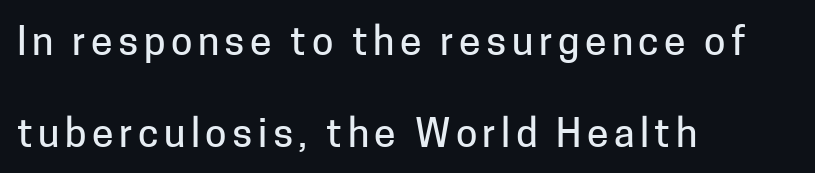
Q: Is the text italic (slanted)? A: No, it is upright.
Q: Is the typeface a serif or a sans-serif typeface? A: Sans-serif.
Q: Is the text underlined? A: No.
Q: How is the paragraph aligned? A: Left-aligned.
Q: Is the spacing between lines tight, normal or loose? A: Loose.
Q: Width (condensed, normal, or wide)? A: Normal.
Q: Stroke contrast? A: Low.
Q: x-height? A: Medium.
Q: Monospaced? A: No.
